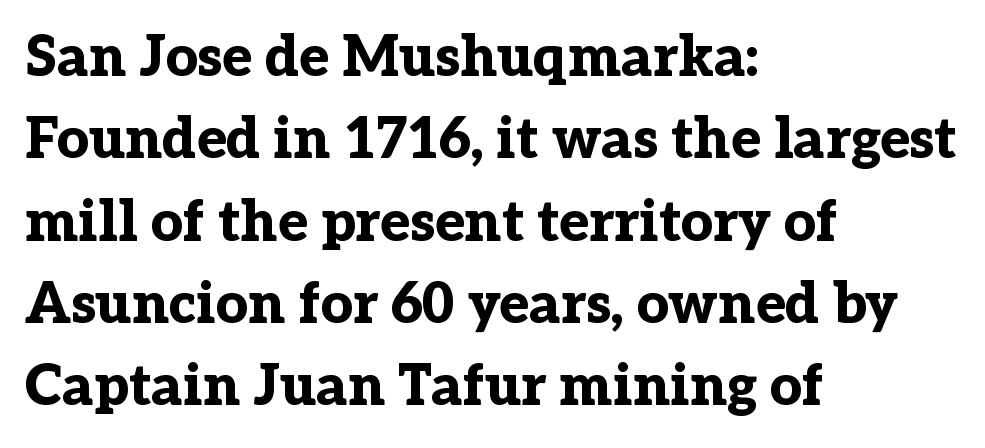
The image shows 56 px bold serif type, upright; set left-aligned, normal line spacing (1.47x), normal letter spacing, not underlined; low stroke contrast and a medium x-height.
